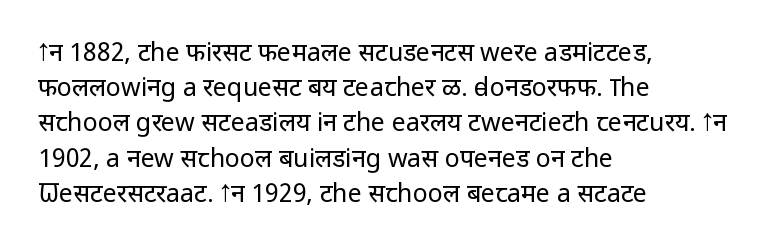
Q: Is the text bold? A: No.
Q: Is the text italic (slanted)? A: No, it is upright.
Q: Is the text underlined? A: No.
Q: How is the paragraph aligned? A: Left-aligned.
Q: Is the spacing between letters normal or unusually wide? A: Normal.
Q: Is the spacing between lines tight, normal or loose? A: Normal.
